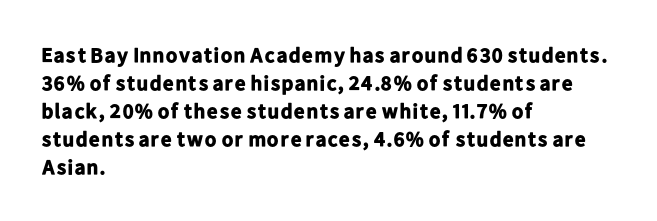
{"italic": "no", "bold": "yes", "underline": "no", "align": "left", "line_spacing": "normal", "line_spacing_ratio": 1.33, "letter_spacing": "normal", "letter_spacing_em": 0.0, "glyph_px": 21}
